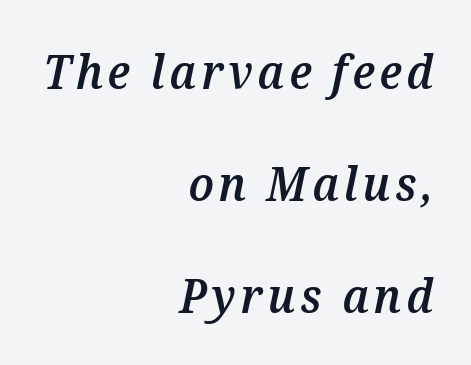
The image shows 47 px semibold type, italic (leaning right); set right-aligned, loose line spacing (2.38x), not underlined; medium stroke contrast and a medium x-height.
